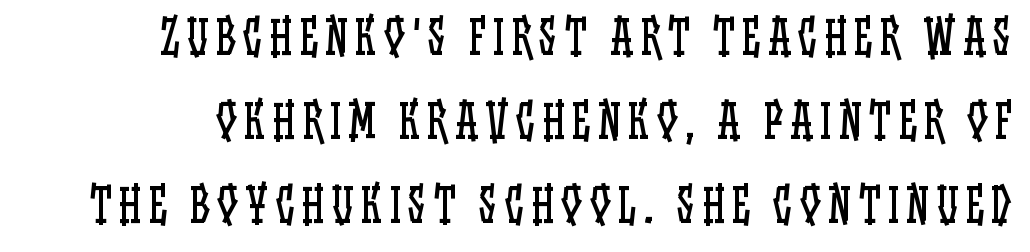
Underline: absent. These lines are rendered in a variable-pitch font. The letterforms sit at book weight or below. Vertical strokes here are truly vertical.
